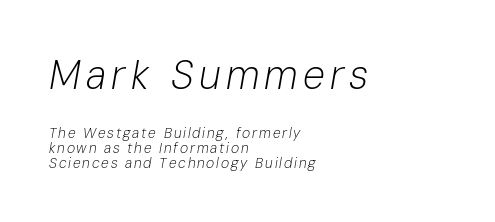
It's the slanting kind of type. Varying glyph widths throughout — classic text-font behaviour. Every row of glyphs begins at an identical x-position on the left. Compared with a typical body face, this is equally light or lighter still.
